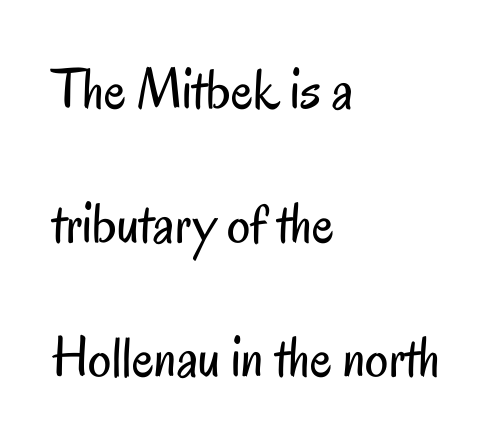
{"serif": "no", "italic": "no", "bold": "no", "weight": "regular", "width": "condensed", "stroke_contrast": "low", "x_height": "small", "monospaced": "no", "underline": "no", "align": "left", "line_spacing": "loose", "line_spacing_ratio": 2.31, "letter_spacing": "normal", "letter_spacing_em": 0.0, "glyph_px": 58}
